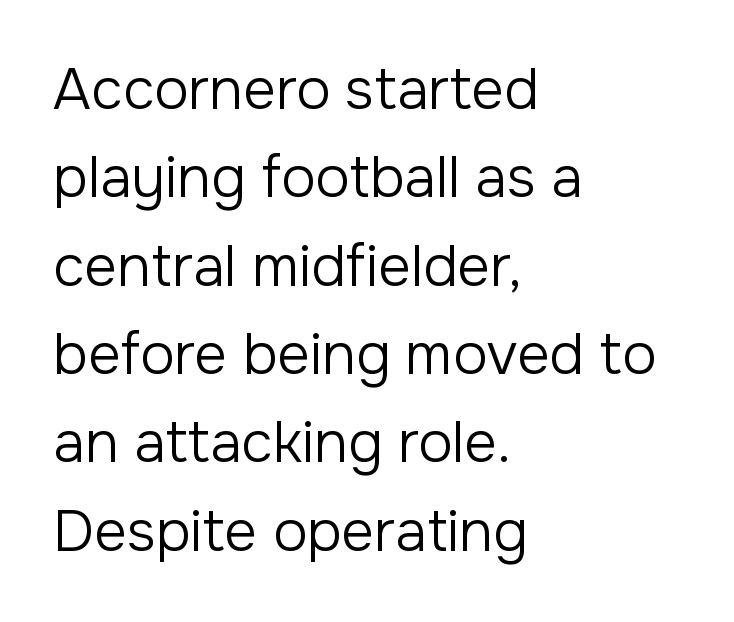
{"serif": "no", "italic": "no", "bold": "no", "weight": "regular", "width": "normal", "stroke_contrast": "low", "x_height": "medium", "monospaced": "no", "underline": "no", "align": "left", "line_spacing": "normal", "line_spacing_ratio": 1.55, "letter_spacing": "normal", "letter_spacing_em": 0.0, "glyph_px": 57}
